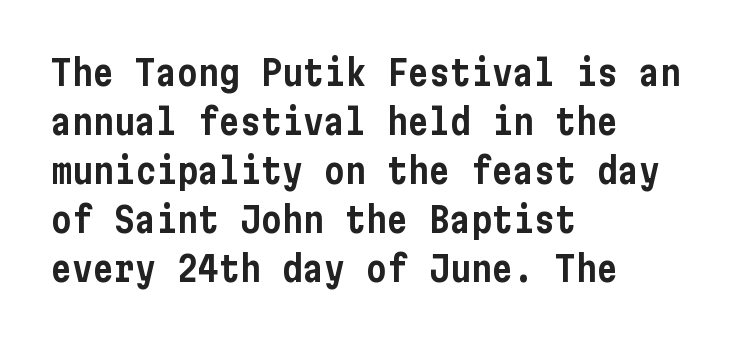
The image shows 35 px condensed sans-serif type, upright; set left-aligned, normal line spacing (1.4x), normal letter spacing, not underlined; low stroke contrast and a medium x-height.
